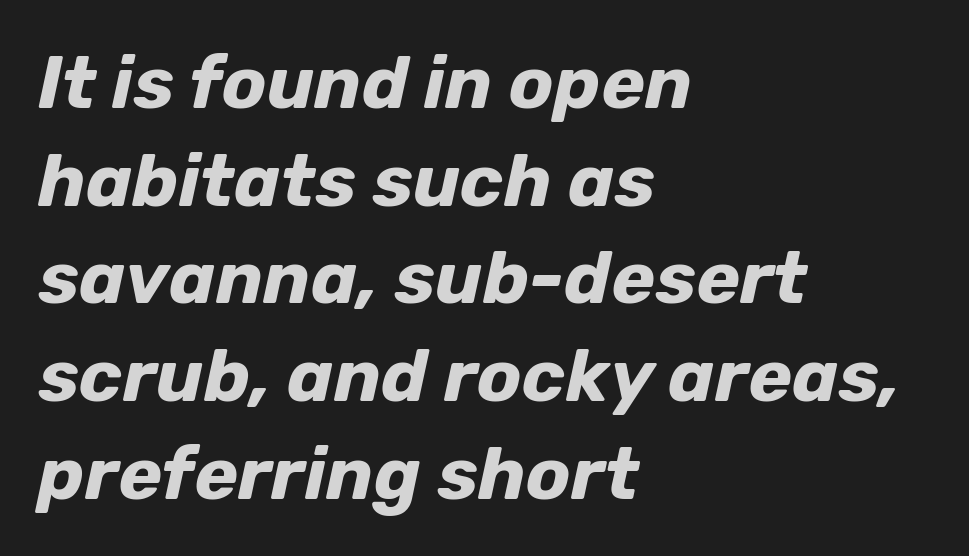
Q: Is the text bold? A: Yes.
Q: Is the text italic (slanted)? A: Yes, it leans right by about 12 degrees.
Q: Is the text underlined? A: No.
Q: How is the paragraph aligned? A: Left-aligned.
Q: Is the spacing between letters normal or unusually wide? A: Normal.
Q: Is the spacing between lines tight, normal or loose? A: Normal.
Q: Width (condensed, normal, or wide)? A: Normal.
Q: Stroke contrast? A: Low.
Q: x-height? A: Medium.
Q: Monospaced? A: No.
